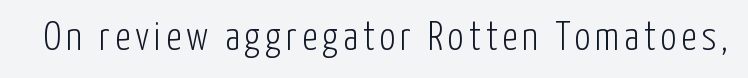
{"serif": "no", "italic": "no", "bold": "no", "weight": "light", "width": "condensed", "stroke_contrast": "low", "x_height": "medium", "monospaced": "no", "underline": "no", "glyph_px": 40}
